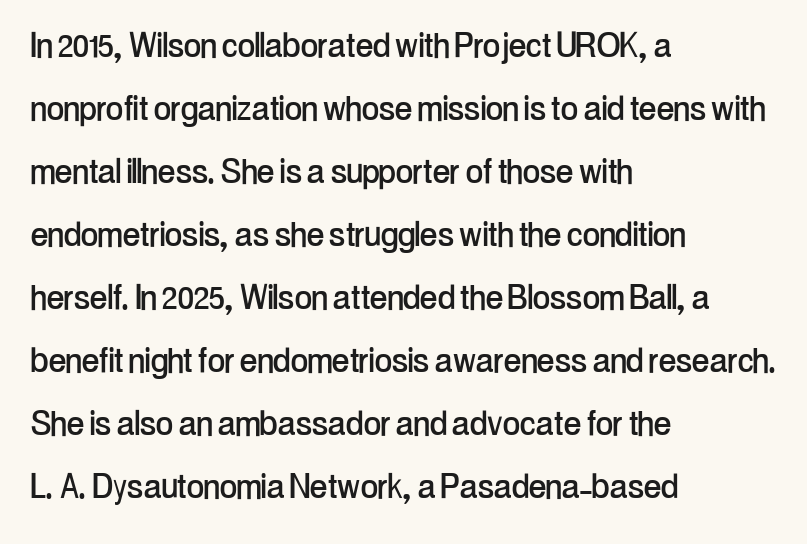
The image shows 42 px condensed sans-serif type, upright; set left-aligned, normal line spacing (1.5x), normal letter spacing, not underlined; low stroke contrast and a medium x-height.
